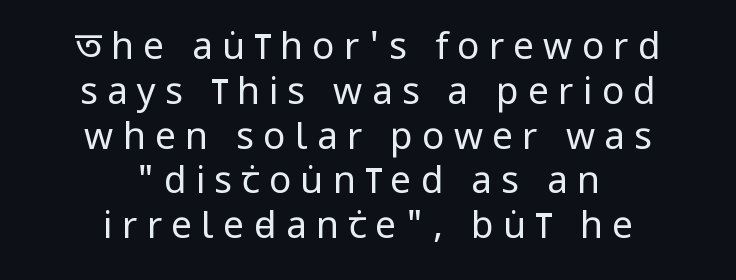
A typesetter would call this proportional, since set widths differ per character. Look at the bottom of the vertical strokes: they stop flat, with no serifs. Is this a heavy cut? Hardly; it is regular or lighter. The letters are spread apart with noticeably loose tracking. Descender tails drop into unmarked territory.
